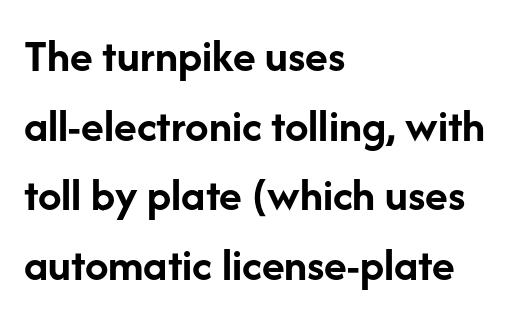
The passage shown is typed in a proportional face where columns would drift. Underlining? Definitely not there. Rendered with straight, roman letterforms. Interline gaps are of average width in this sample. The letters carry no serifs — their stems end cleanly without finishing strokes.
